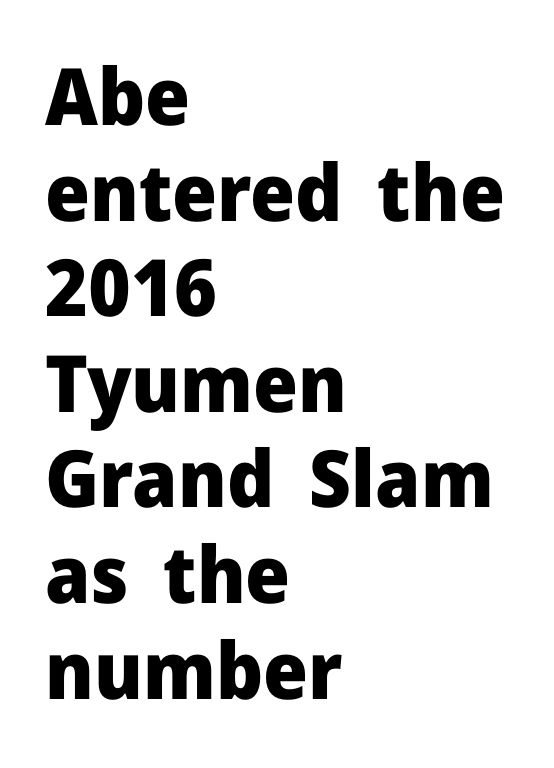
Q: Is the text bold? A: Yes.
Q: Is the text italic (slanted)? A: No, it is upright.
Q: Is the typeface a serif or a sans-serif typeface? A: Sans-serif.
Q: Is the text underlined? A: No.
Q: How is the paragraph aligned? A: Left-aligned.
Q: Is the spacing between letters normal or unusually wide? A: Normal.
Q: Width (condensed, normal, or wide)? A: Normal.
Q: Stroke contrast? A: Low.
Q: x-height? A: Medium.
Q: Monospaced? A: No.
